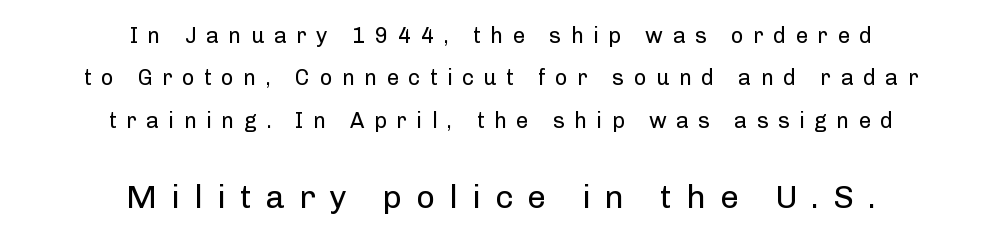
The image shows 33 px regular-weight sans-serif type, upright; set centered, loose line spacing (1.93x), unusually wide letter spacing (+0.43 em), not underlined; the second (bottom) block is 1.5x larger; low stroke contrast and a medium x-height.
